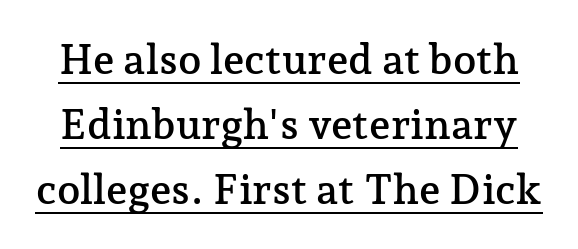
The image shows 42 px serif type, upright; set normal line spacing (1.55x), normal letter spacing, underlined; low stroke contrast and a medium x-height.
